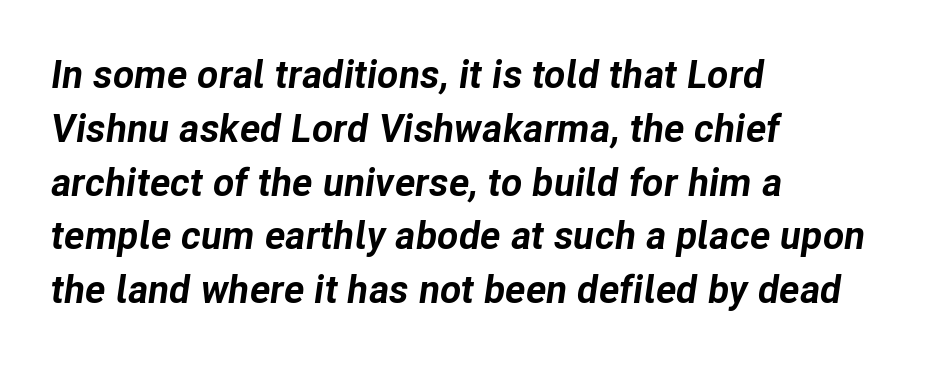
The image shows 39 px bold type, italic (leaning right); set left-aligned, normal line spacing (1.38x), normal letter spacing, not underlined; low stroke contrast and a medium x-height.
